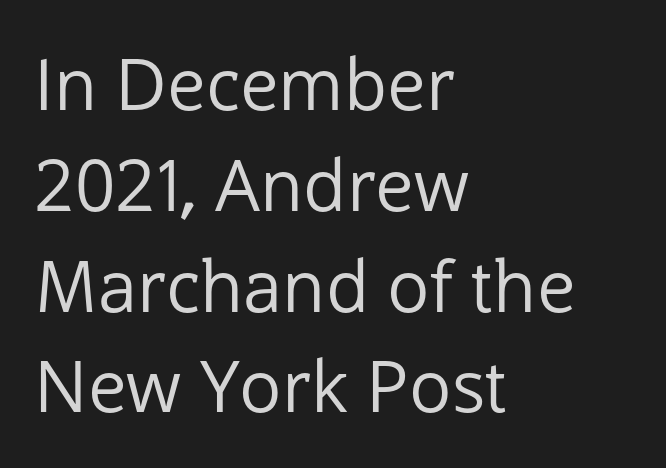
The passage shown is not bold in any degree. Does the leading feel generous? No, just average. This is the regular roman posture of the typeface. What stands out about the letter spacing? Nothing — it is the standard amount. Bare-footed words on every line. The face used here is proportionally spaced, like ordinary book or web type.
